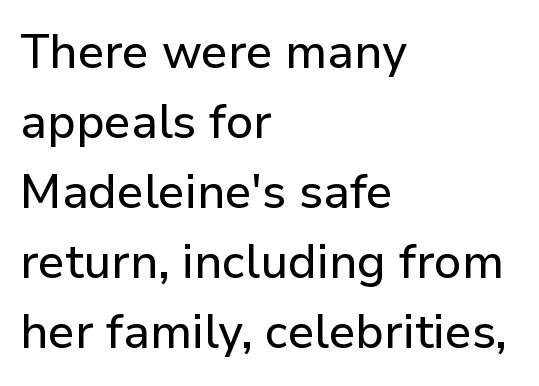
Q: Is the text italic (slanted)? A: No, it is upright.
Q: Is the typeface a serif or a sans-serif typeface? A: Sans-serif.
Q: Is the text underlined? A: No.
Q: How is the paragraph aligned? A: Left-aligned.
Q: Is the spacing between letters normal or unusually wide? A: Normal.
Q: Is the spacing between lines tight, normal or loose? A: Normal.
Q: Width (condensed, normal, or wide)? A: Normal.
Q: Stroke contrast? A: Low.
Q: x-height? A: Medium.
Q: Monospaced? A: No.
